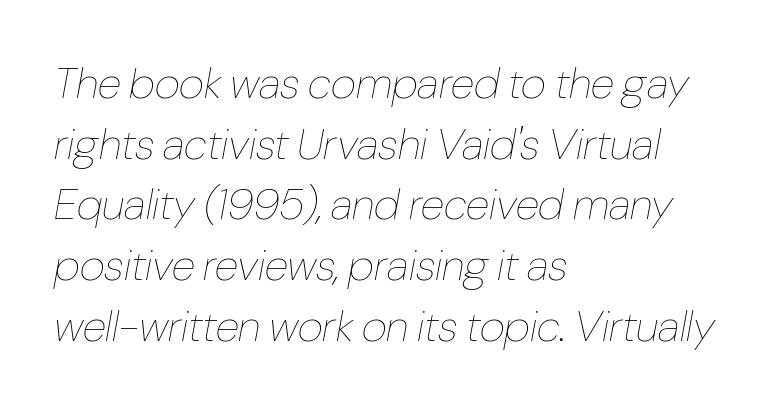
{"italic": "yes", "lean": "right", "slant_degrees": 10, "bold": "no", "weight": "thin", "width": "condensed", "stroke_contrast": "low", "x_height": "medium", "monospaced": "no", "underline": "no", "align": "left", "line_spacing": "normal", "line_spacing_ratio": 1.38, "letter_spacing": "normal", "letter_spacing_em": 0.0, "glyph_px": 44}
